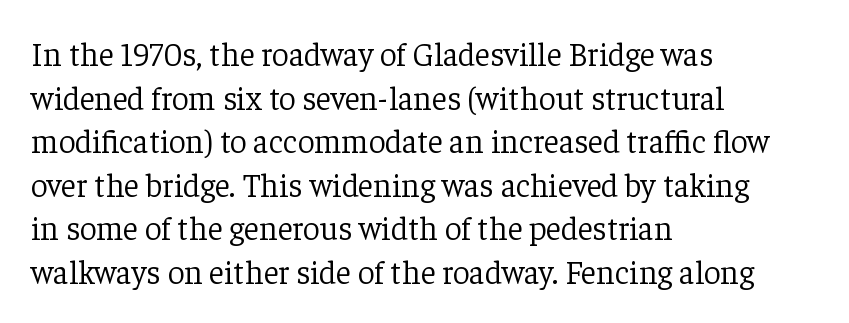
Q: Is the text bold? A: No.
Q: Is the text italic (slanted)? A: No, it is upright.
Q: Is the typeface a serif or a sans-serif typeface? A: Serif.
Q: Is the text underlined? A: No.
Q: How is the paragraph aligned? A: Left-aligned.
Q: Is the spacing between letters normal or unusually wide? A: Normal.
Q: Is the spacing between lines tight, normal or loose? A: Normal.
Q: Width (condensed, normal, or wide)? A: Normal.
Q: Stroke contrast? A: Low.
Q: x-height? A: Medium.
Q: Monospaced? A: No.
